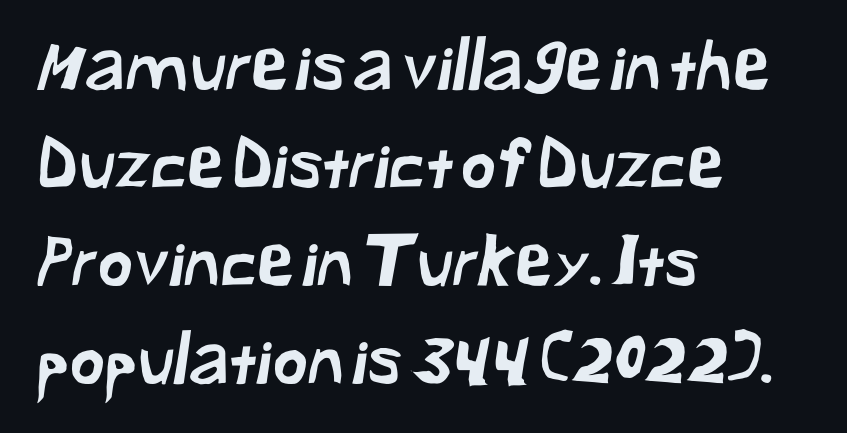
{"serif": "no", "width": "normal", "stroke_contrast": "low", "x_height": "medium", "monospaced": "no", "underline": "no", "align": "left", "line_spacing": "normal", "line_spacing_ratio": 1.44, "letter_spacing": "normal", "letter_spacing_em": 0.0, "glyph_px": 68}
